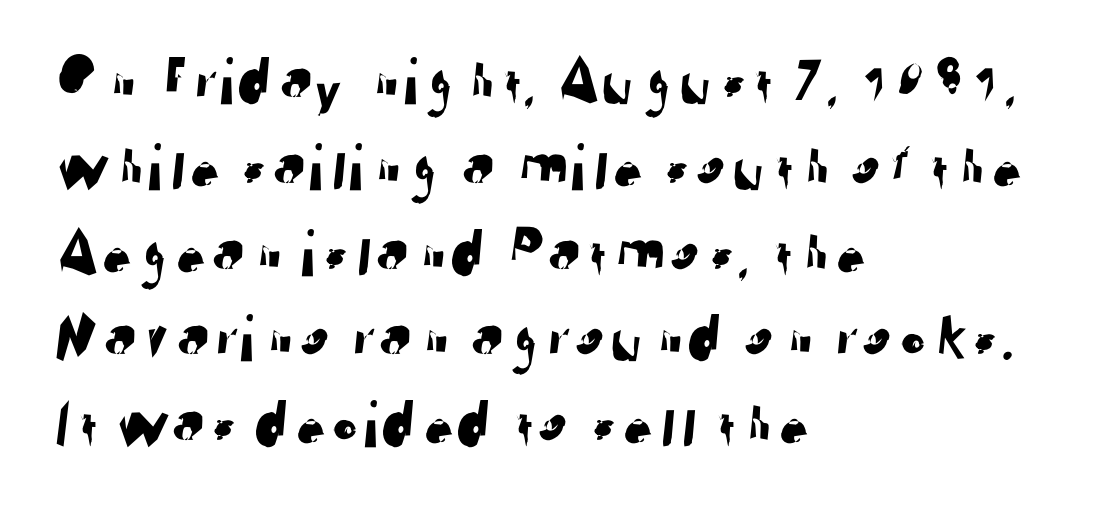
Q: Is the typeface a serif or a sans-serif typeface? A: Sans-serif.
Q: Is the text underlined? A: No.
Q: How is the paragraph aligned? A: Left-aligned.
Q: Is the spacing between letters normal or unusually wide? A: Normal.
Q: Is the spacing between lines tight, normal or loose? A: Normal.
Q: Width (condensed, normal, or wide)? A: Normal.
Q: Stroke contrast? A: Low.
Q: x-height? A: Medium.
Q: Monospaced? A: No.
